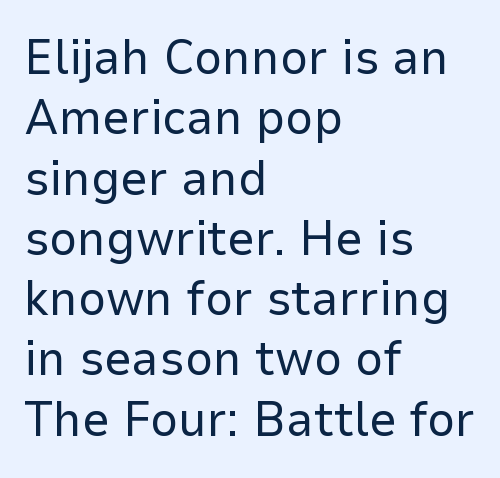
Q: Is the text bold? A: No.
Q: Is the text italic (slanted)? A: No, it is upright.
Q: Is the typeface a serif or a sans-serif typeface? A: Sans-serif.
Q: Is the text underlined? A: No.
Q: How is the paragraph aligned? A: Left-aligned.
Q: Is the spacing between letters normal or unusually wide? A: Normal.
Q: Width (condensed, normal, or wide)? A: Normal.
Q: Stroke contrast? A: Low.
Q: x-height? A: Medium.
Q: Monospaced? A: No.
